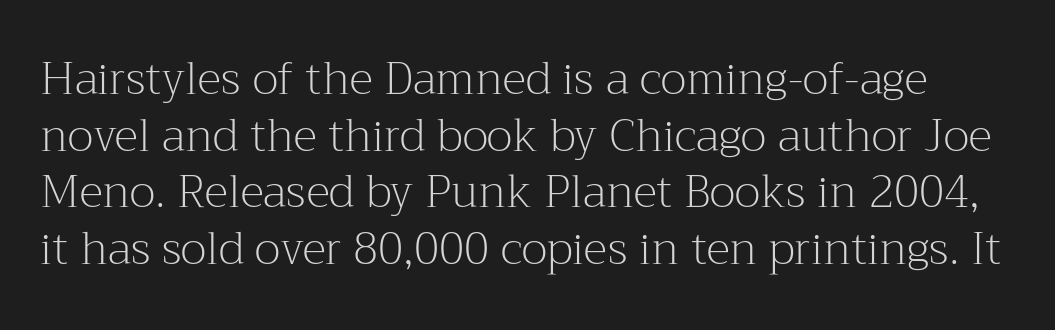
Q: Is the text bold? A: No.
Q: Is the text italic (slanted)? A: No, it is upright.
Q: Is the typeface a serif or a sans-serif typeface? A: Serif.
Q: Is the text underlined? A: No.
Q: Is the spacing between letters normal or unusually wide? A: Normal.
Q: Is the spacing between lines tight, normal or loose? A: Normal.
Q: Width (condensed, normal, or wide)? A: Normal.
Q: Stroke contrast? A: Medium.
Q: x-height? A: Medium.
Q: Monospaced? A: No.
